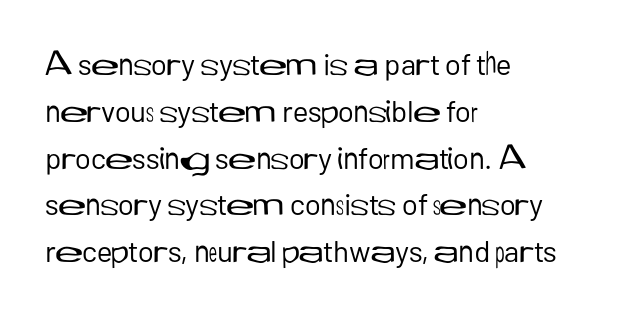
{"serif": "no", "italic": "no", "bold": "no", "weight": "regular", "width": "normal", "stroke_contrast": "low", "x_height": "medium", "monospaced": "no", "underline": "no", "align": "left", "line_spacing": "normal", "line_spacing_ratio": 1.56, "letter_spacing": "normal", "letter_spacing_em": 0.0, "glyph_px": 30}
